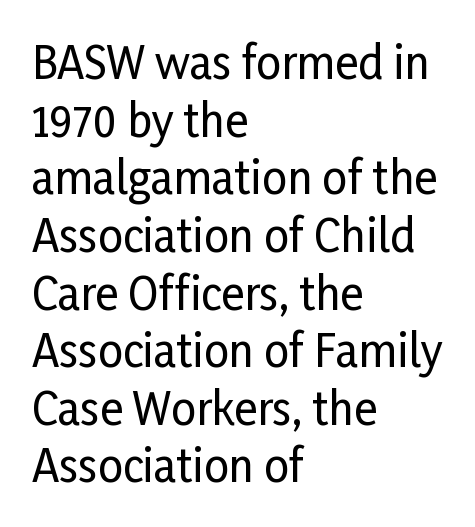
Q: Is the text italic (slanted)? A: No, it is upright.
Q: Is the typeface a serif or a sans-serif typeface? A: Sans-serif.
Q: Is the text underlined? A: No.
Q: How is the paragraph aligned? A: Left-aligned.
Q: Is the spacing between letters normal or unusually wide? A: Normal.
Q: Is the spacing between lines tight, normal or loose? A: Normal.
Q: Width (condensed, normal, or wide)? A: Condensed.
Q: Stroke contrast? A: Low.
Q: x-height? A: Medium.
Q: Monospaced? A: No.
